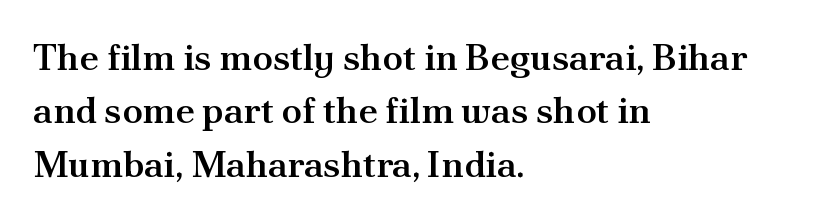
Q: Is the text bold? A: Semi-bold.
Q: Is the text italic (slanted)? A: No, it is upright.
Q: Is the typeface a serif or a sans-serif typeface? A: Serif.
Q: Is the text underlined? A: No.
Q: How is the paragraph aligned? A: Left-aligned.
Q: Is the spacing between letters normal or unusually wide? A: Normal.
Q: Is the spacing between lines tight, normal or loose? A: Normal.
Q: Width (condensed, normal, or wide)? A: Normal.
Q: Stroke contrast? A: Medium.
Q: x-height? A: Small.
Q: Monospaced? A: No.
